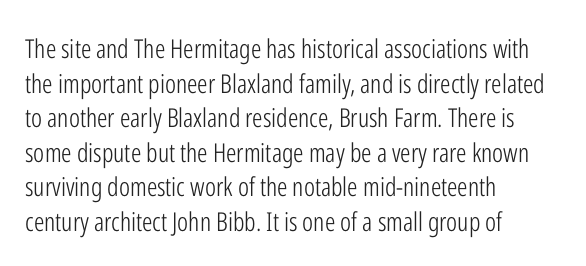
{"italic": "no", "bold": "no", "underline": "no", "align": "left", "line_spacing": "normal", "line_spacing_ratio": 1.33, "letter_spacing": "normal", "letter_spacing_em": 0.0, "glyph_px": 26}
